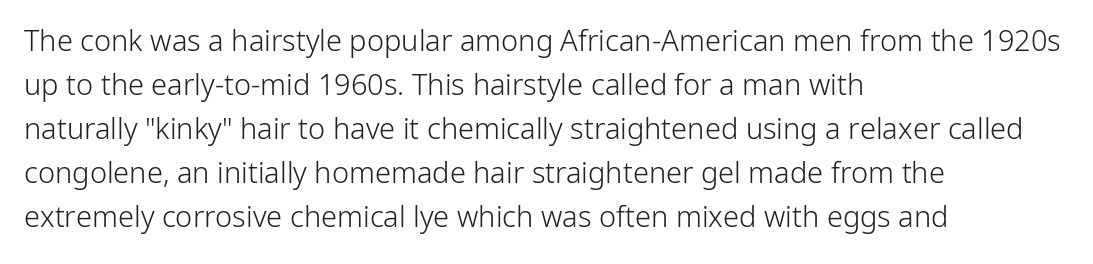
{"serif": "no", "italic": "no", "bold": "no", "weight": "light", "width": "normal", "stroke_contrast": "low", "x_height": "medium", "monospaced": "no", "underline": "no", "align": "left", "line_spacing": "normal", "line_spacing_ratio": 1.52, "letter_spacing": "normal", "letter_spacing_em": 0.0, "glyph_px": 29}
